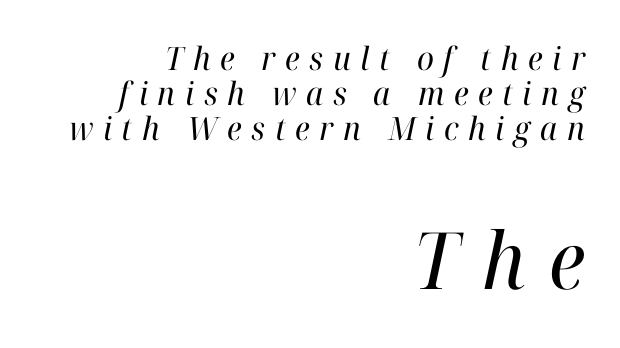
Every row of glyphs terminates at an identical x-position on the right. What's the leading like? Squeezed, with rows nearly overlapping. The baseline area is clear. The passage shown is typed in a proportional face where columns would drift. Note: serifs present on the glyphs. There is plenty of visible air inserted between adjacent glyphs.
